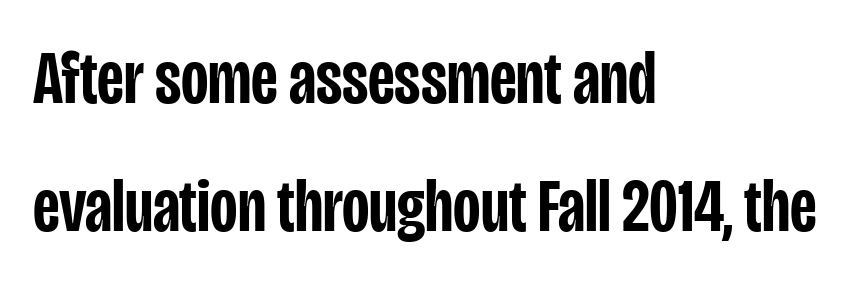
Q: Is the text bold? A: Semi-bold.
Q: Is the text italic (slanted)? A: No, it is upright.
Q: Is the typeface a serif or a sans-serif typeface? A: Sans-serif.
Q: Is the text underlined? A: No.
Q: How is the paragraph aligned? A: Left-aligned.
Q: Is the spacing between letters normal or unusually wide? A: Normal.
Q: Width (condensed, normal, or wide)? A: Condensed.
Q: Stroke contrast? A: Low.
Q: x-height? A: Large.
Q: Monospaced? A: No.
